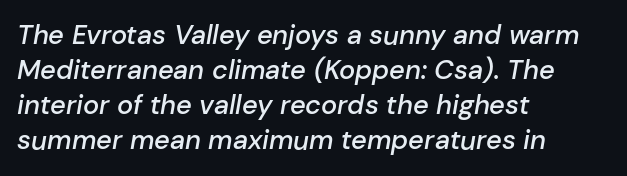
Q: Is the text bold? A: Semi-bold.
Q: Is the text italic (slanted)? A: Yes, it leans right by about 10 degrees.
Q: Is the text underlined? A: No.
Q: How is the paragraph aligned? A: Left-aligned.
Q: Is the spacing between letters normal or unusually wide? A: Normal.
Q: Is the spacing between lines tight, normal or loose? A: Normal.
